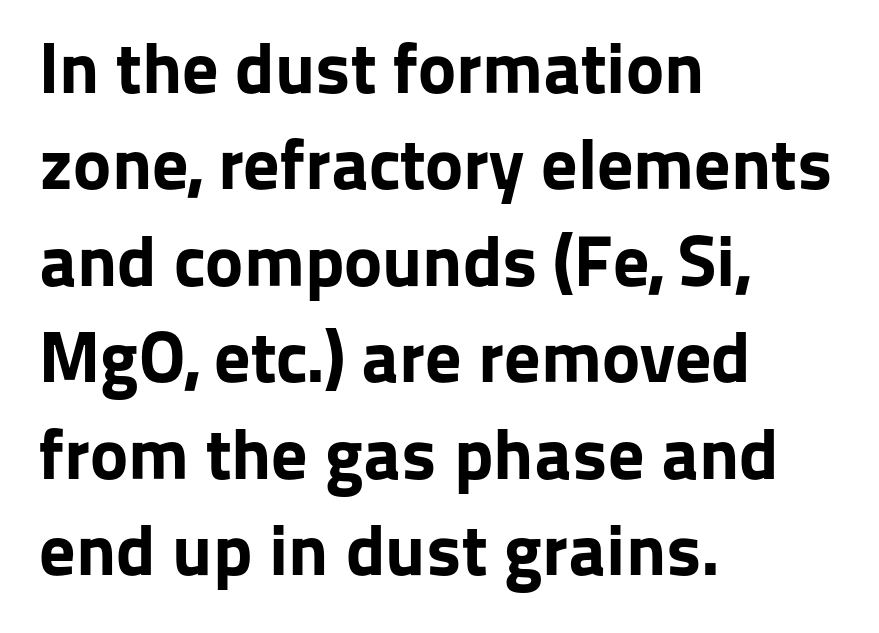
{"serif": "no", "italic": "no", "bold": "yes", "weight": "bold", "width": "normal", "stroke_contrast": "low", "x_height": "medium", "monospaced": "no", "underline": "no", "align": "left", "line_spacing": "normal", "line_spacing_ratio": 1.34, "letter_spacing": "normal", "letter_spacing_em": 0.0, "glyph_px": 72}
